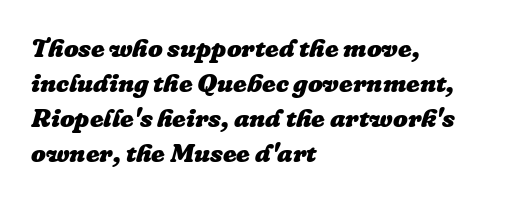
{"italic": "yes", "lean": "right", "slant_degrees": 16, "bold": "yes", "underline": "no", "align": "left", "line_spacing": "normal", "line_spacing_ratio": 1.35, "letter_spacing": "normal", "letter_spacing_em": 0.0, "glyph_px": 26}
